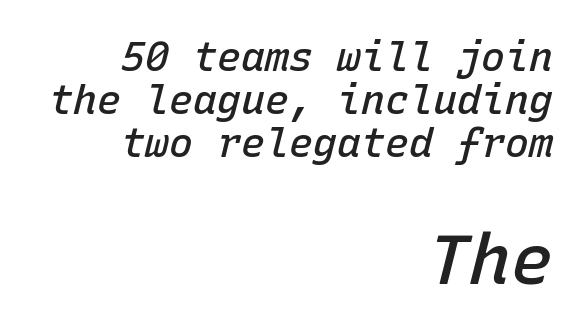
The image shows 70 px semibold type, italic (leaning right), monospaced; set right-aligned, tight line spacing (1.07x), normal letter spacing, not underlined; the second (bottom) block is 1.75x larger; low stroke contrast and a medium x-height.
